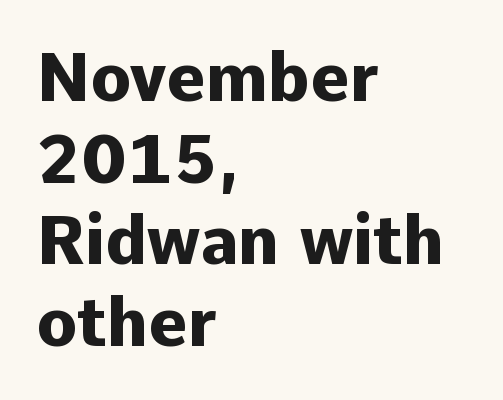
Typesetter's note: full bold, strokes at maximum text heaviness. Is the letter spacing exaggerated? No — it looks like the ordinary default. Anything drawn beneath the words? Only blank space. Designer's note — italics off, roman on. A sans-serif font was chosen for this passage. The rendering uses natural spacing where letterforms have individual widths.
